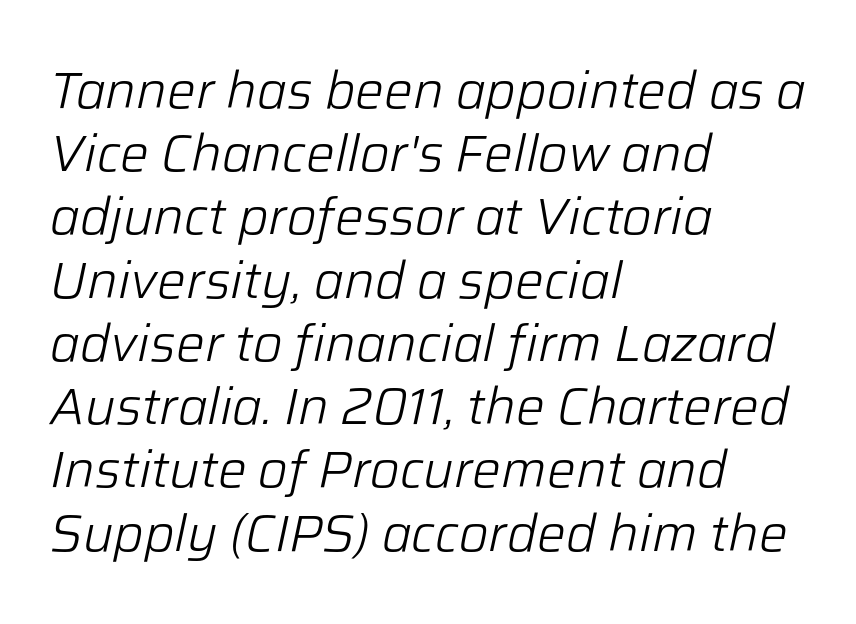
The image shows 51 px light type, italic (leaning right); set left-aligned, line spacing 1.24x, normal letter spacing, not underlined; low stroke contrast and a medium x-height.
